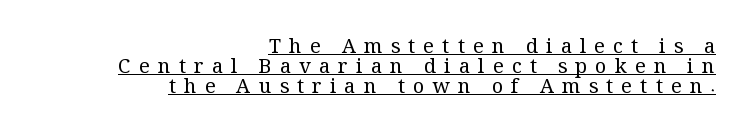
This rendering widens character spacing well past its baseline value. Caption: lettering with a line underneath. Right-aligned paragraph, ragged on the left. Bold? No — there's no thickening of the strokes. You could barely slide anything between these rows. Unlike italic type, these characters show no tilt at all.
